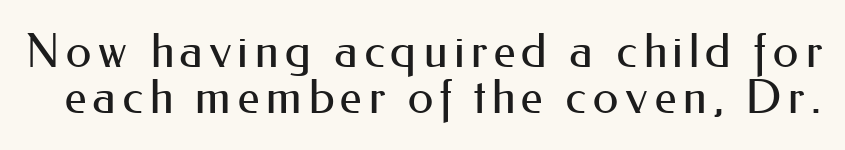
Q: Is the text bold? A: No.
Q: Is the text italic (slanted)? A: No, it is upright.
Q: Is the typeface a serif or a sans-serif typeface? A: Sans-serif.
Q: Is the text underlined? A: No.
Q: Is the spacing between lines tight, normal or loose? A: Tight.
Q: Width (condensed, normal, or wide)? A: Normal.
Q: Stroke contrast? A: Medium.
Q: x-height? A: Small.
Q: Monospaced? A: No.
